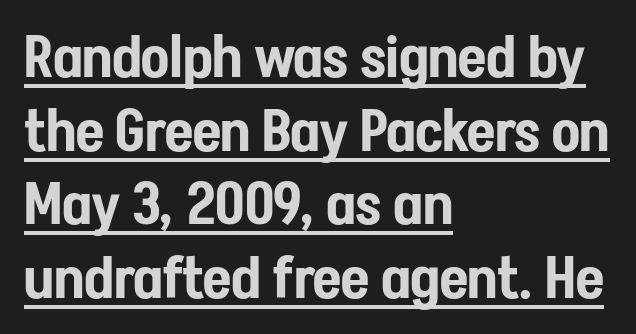
{"serif": "no", "italic": "no", "width": "condensed", "stroke_contrast": "low", "x_height": "medium", "monospaced": "no", "underline": "yes", "align": "left", "line_spacing": "normal", "line_spacing_ratio": 1.27, "letter_spacing": "normal", "letter_spacing_em": 0.0, "glyph_px": 58}
